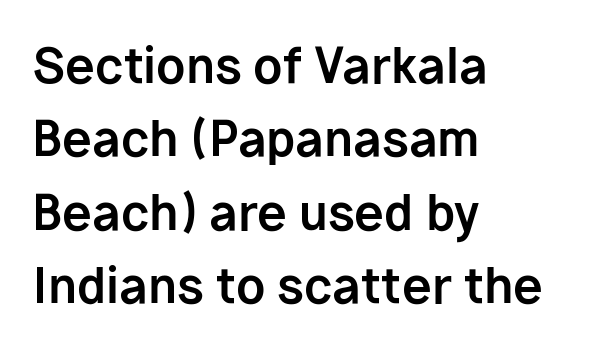
Notice how the passage keeps a crisp vertical edge on the left only. Varying glyph widths throughout — classic text-font behaviour. What kind of face is this? One without serifs — a sans. Whoever set this chose a conventional vertical rhythm. The font's upright variant was chosen for this text. Default kerning and tracking; the words read as compact shapes.
